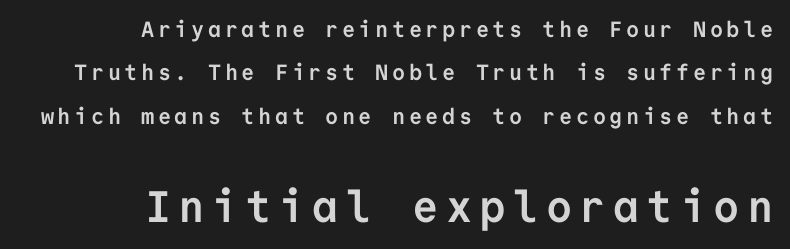
The image shows 44 px semibold sans-serif type, upright, monospaced; set right-aligned, loose line spacing (1.97x), not underlined; the second (bottom) block is 2.0x larger; low stroke contrast and a medium x-height.
